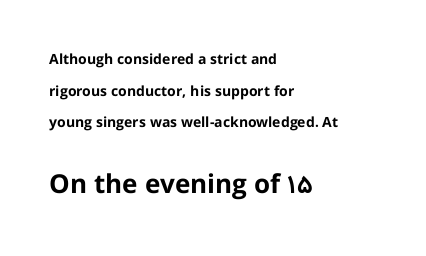
The letters sit at their default tracking, neither squeezed nor spread. Does the leading feel generous? Absolutely, it's lavish. Nobody drew a line under any word here. Heavy-handed strokes throughout: this text is bold. The later block is typeset at a bigger size than the earlier block.
